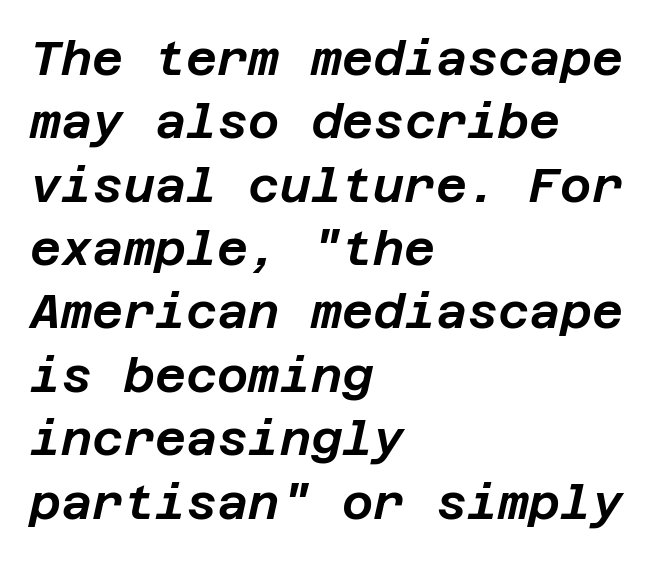
Q: Is the text italic (slanted)? A: Yes, it leans right by about 12 degrees.
Q: Is the text underlined? A: No.
Q: How is the paragraph aligned? A: Left-aligned.
Q: Is the spacing between letters normal or unusually wide? A: Normal.
Q: Is the spacing between lines tight, normal or loose? A: Normal.
Q: Width (condensed, normal, or wide)? A: Normal.
Q: Stroke contrast? A: Low.
Q: x-height? A: Large.
